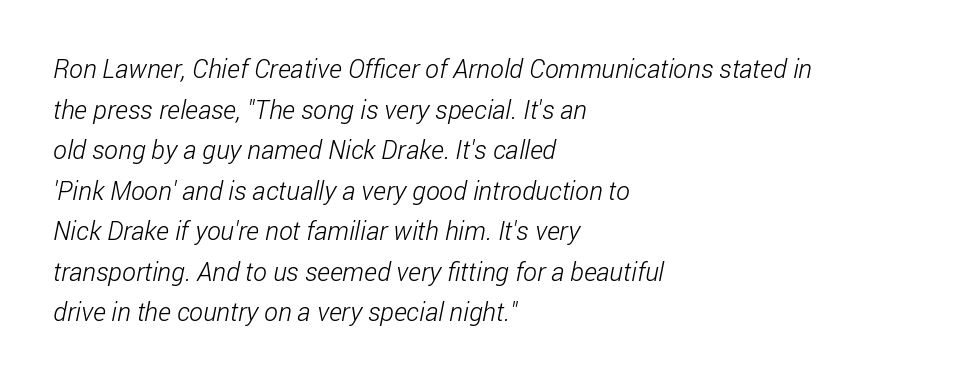
Q: Is the text bold? A: No.
Q: Is the text underlined? A: No.
Q: How is the paragraph aligned? A: Left-aligned.
Q: Is the spacing between letters normal or unusually wide? A: Normal.
Q: Is the spacing between lines tight, normal or loose? A: Normal.
